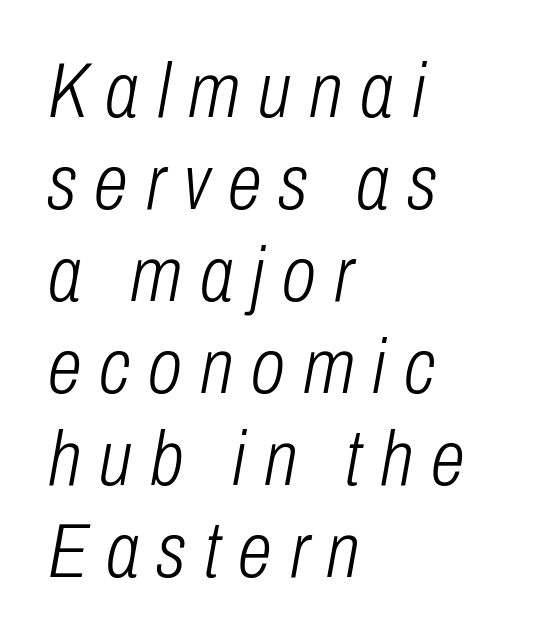
The image shows 78 px light, condensed type, italic (leaning right); set left-aligned, line spacing 1.18x, unusually wide letter spacing (+0.23 em), not underlined; low stroke contrast and a medium x-height.
